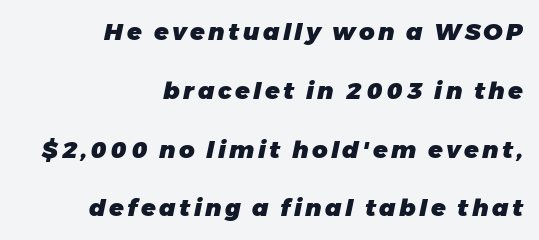
Q: Is the text bold? A: Yes.
Q: Is the text italic (slanted)? A: Yes, it leans right by about 11 degrees.
Q: Is the text underlined? A: No.
Q: How is the paragraph aligned? A: Right-aligned.
Q: Is the spacing between lines tight, normal or loose? A: Loose.
